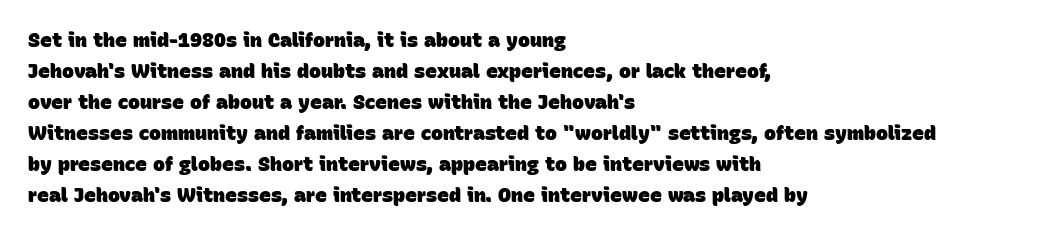
The image shows 20 px bold type; set left-aligned, normal line spacing (1.55x), normal letter spacing, not underlined.
